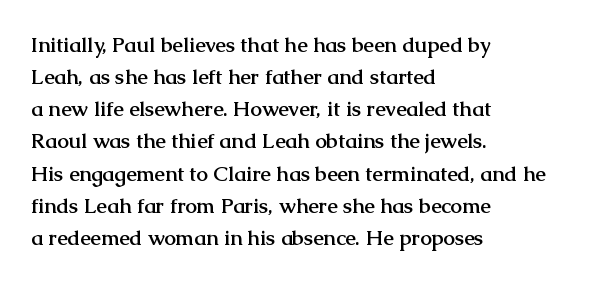
{"italic": "no", "bold": "yes", "underline": "no", "align": "left", "line_spacing": "normal", "line_spacing_ratio": 1.53, "letter_spacing": "normal", "letter_spacing_em": 0.0, "glyph_px": 21}
